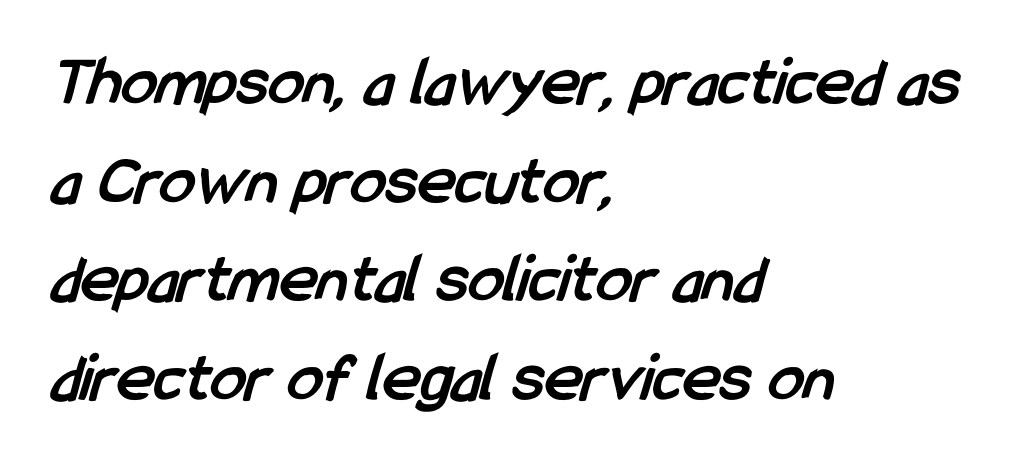
Q: Is the text bold? A: Yes.
Q: Is the typeface a serif or a sans-serif typeface? A: Sans-serif.
Q: Is the text underlined? A: No.
Q: How is the paragraph aligned? A: Left-aligned.
Q: Is the spacing between letters normal or unusually wide? A: Normal.
Q: Is the spacing between lines tight, normal or loose? A: Normal.
Q: Width (condensed, normal, or wide)? A: Condensed.
Q: Stroke contrast? A: Low.
Q: x-height? A: Medium.
Q: Monospaced? A: No.
